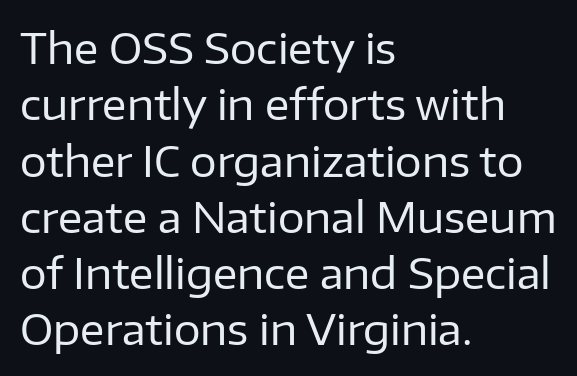
The image shows 42 px regular-weight sans-serif type, upright; set left-aligned, normal line spacing (1.34x), normal letter spacing, not underlined; low stroke contrast and a medium x-height.
